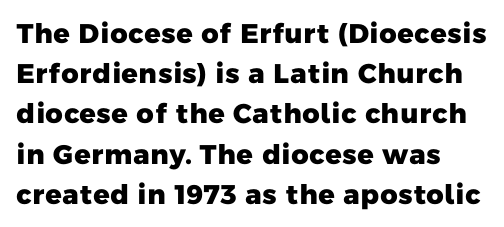
The image shows 27 px bold type; set left-aligned, normal line spacing (1.49x), normal letter spacing, not underlined.
